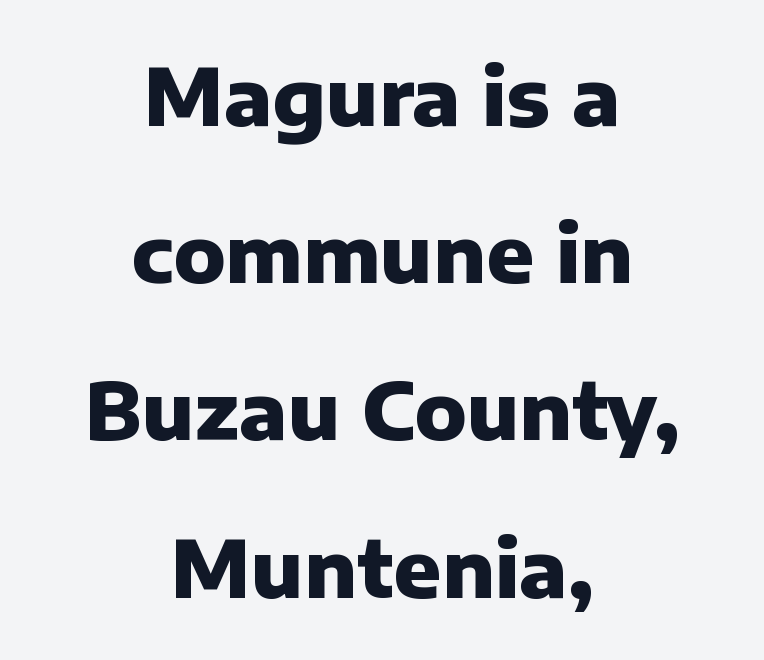
Q: Is the text bold? A: Yes.
Q: Is the text italic (slanted)? A: No, it is upright.
Q: Is the typeface a serif or a sans-serif typeface? A: Sans-serif.
Q: Is the text underlined? A: No.
Q: How is the paragraph aligned? A: Centered.
Q: Is the spacing between letters normal or unusually wide? A: Normal.
Q: Is the spacing between lines tight, normal or loose? A: Loose.
Q: Width (condensed, normal, or wide)? A: Normal.
Q: Stroke contrast? A: Low.
Q: x-height? A: Medium.
Q: Monospaced? A: No.
